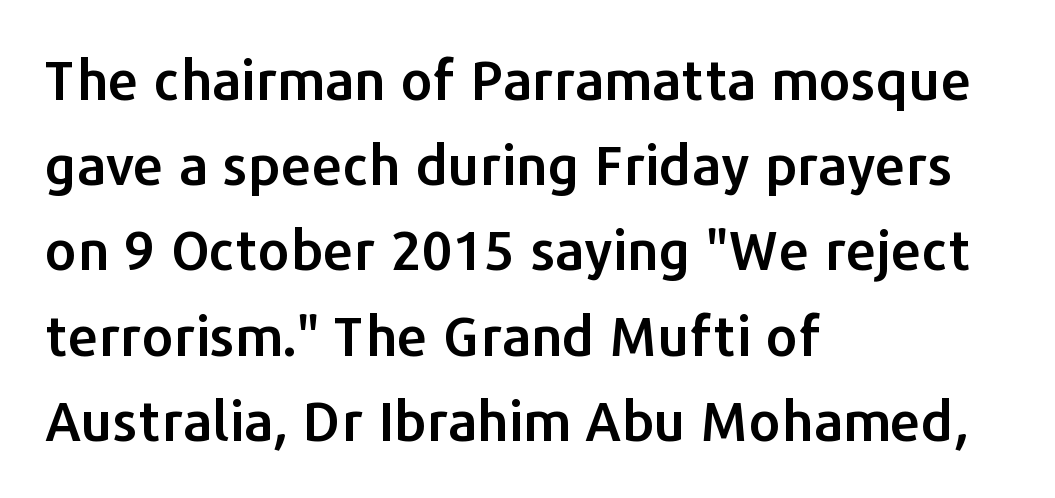
The image shows 55 px sans-serif type, upright; set left-aligned, normal line spacing (1.55x), normal letter spacing, not underlined; low stroke contrast and a medium x-height.
